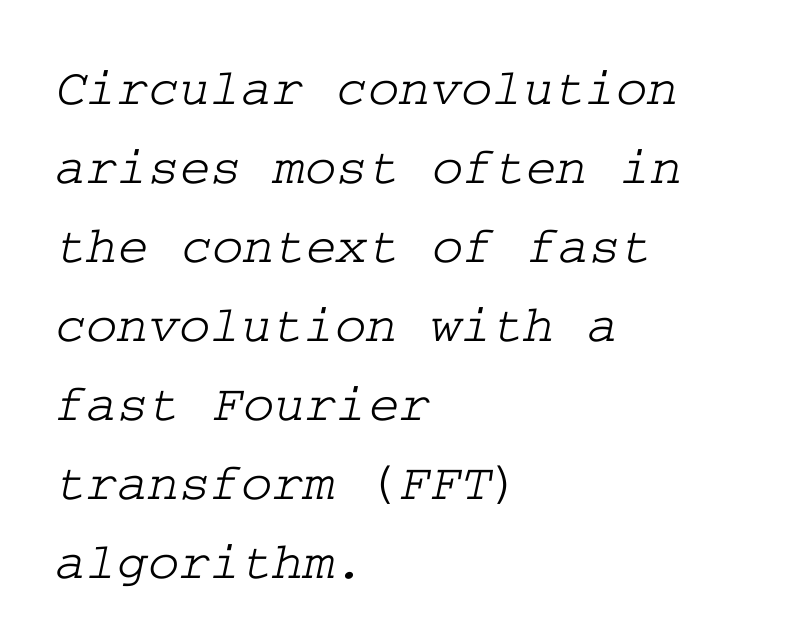
The image shows 53 px wide serif type; set left-aligned, normal line spacing (1.49x), normal letter spacing, not underlined; low stroke contrast and a medium x-height.
